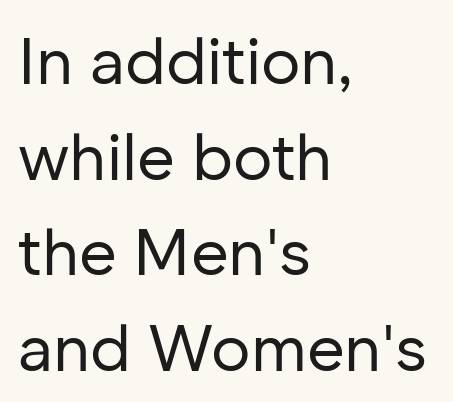
The image shows 65 px regular-weight sans-serif type, upright; set left-aligned, normal line spacing (1.47x), normal letter spacing, not underlined; low stroke contrast and a medium x-height.
